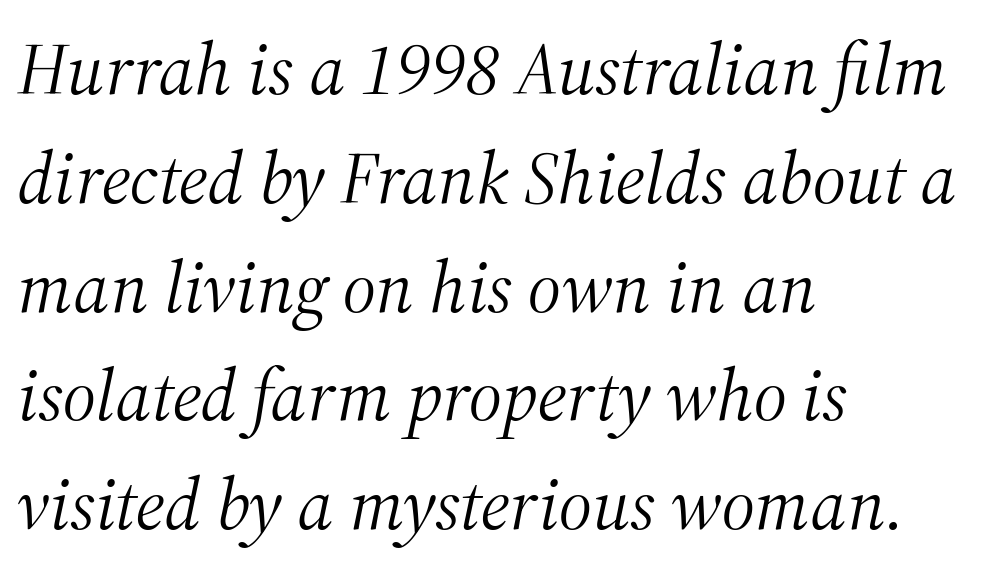
The image shows 74 px light serif type, italic (leaning right); set left-aligned, normal line spacing (1.47x), normal letter spacing, not underlined; medium stroke contrast and a medium x-height.
